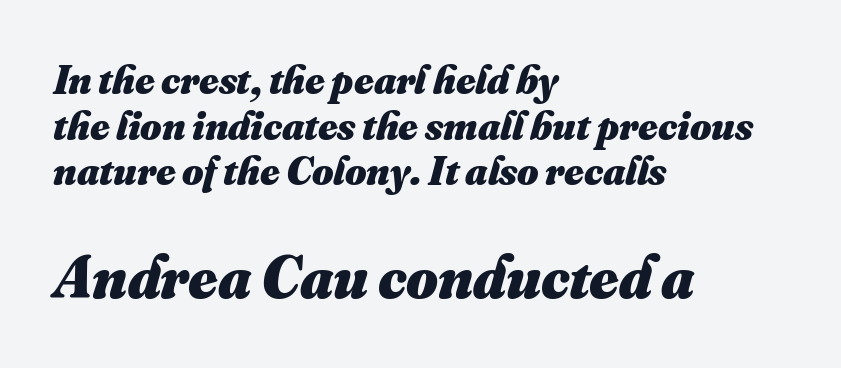
{"bold": "yes", "weight": "heavy", "width": "normal", "stroke_contrast": "medium", "x_height": "small", "monospaced": "no", "underline": "no", "align": "left", "line_spacing": "tight", "line_spacing_ratio": 1.11, "letter_spacing": "normal", "letter_spacing_em": 0.0, "larger_block": "second", "size_ratio": 1.49, "glyph_px": 61}
